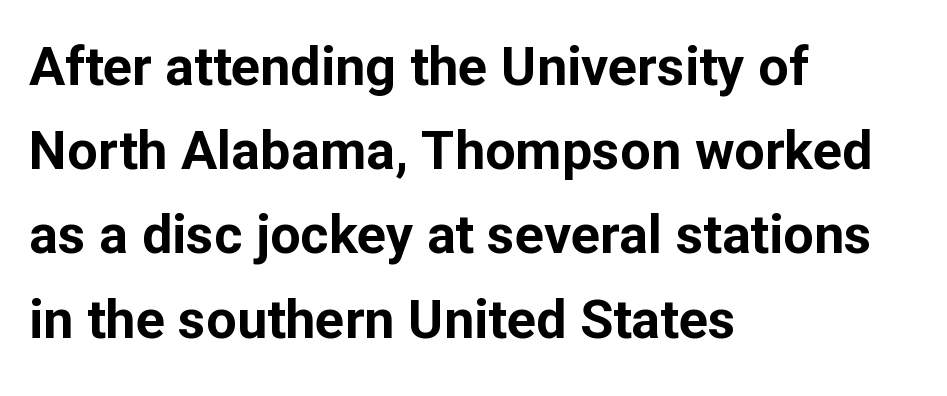
Are there feet on the stems? There aren't — it's a sans. The ragged edge is on the right, which tells us the setting is flush left. Nope, not italic — everything's standing straight. The space between consecutive lines is moderate. Glyph-to-glyph distance matches everyday printed text.
